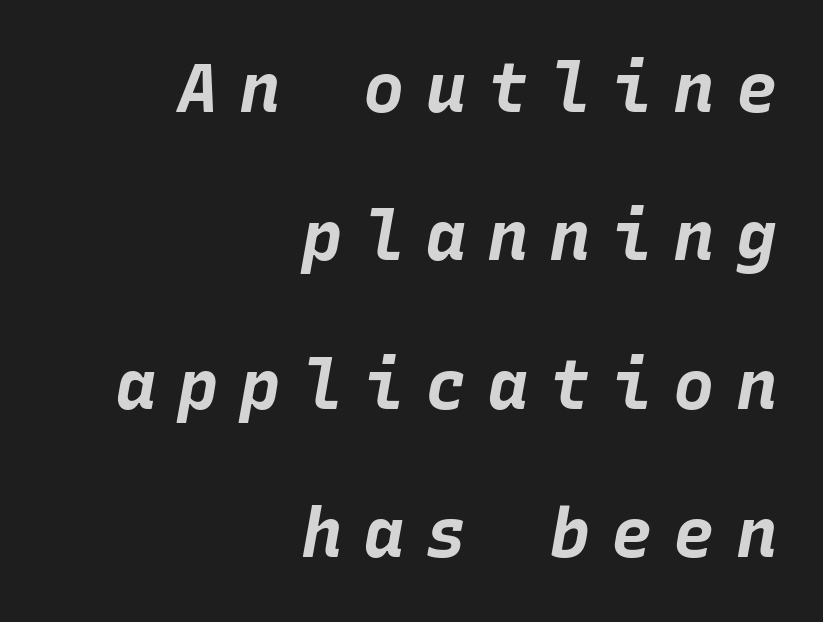
{"italic": "yes", "lean": "right", "slant_degrees": 10, "bold": "yes", "weight": "bold", "width": "normal", "stroke_contrast": "low", "x_height": "large", "monospaced": "yes", "underline": "no", "align": "right", "line_spacing": "loose", "line_spacing_ratio": 2.15, "letter_spacing": "wide", "letter_spacing_em": 0.3, "glyph_px": 69}
